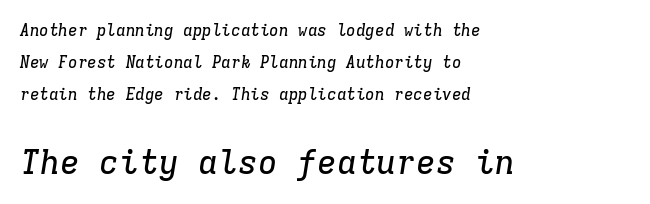
The passage shown is typed in a monospace face where columns stay perfectly aligned. The text was rendered using a seriffed face with decorative stroke endings. Every row of glyphs begins at an identical x-position on the left. When letters slant like this, we call the style italic. Type size steps up from the first block to the second. Lines of text with bare space underneath.
